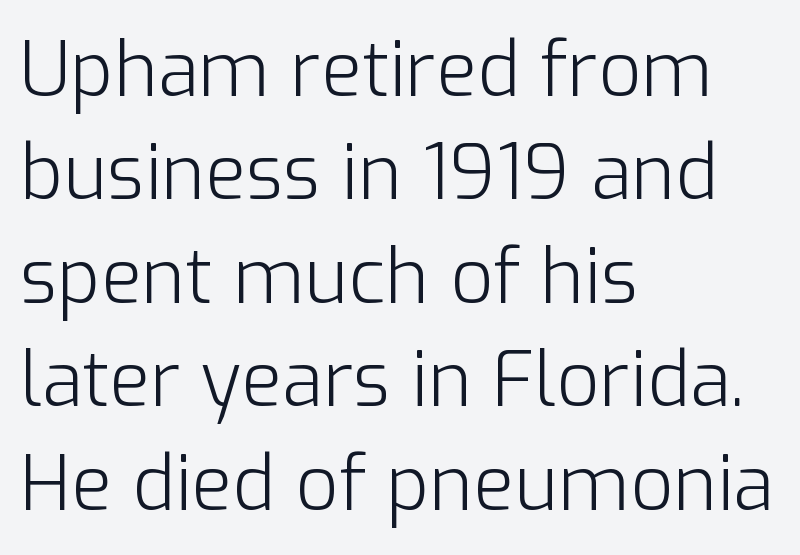
Q: Is the text bold? A: No.
Q: Is the text italic (slanted)? A: No, it is upright.
Q: Is the typeface a serif or a sans-serif typeface? A: Sans-serif.
Q: Is the text underlined? A: No.
Q: How is the paragraph aligned? A: Left-aligned.
Q: Is the spacing between letters normal or unusually wide? A: Normal.
Q: Is the spacing between lines tight, normal or loose? A: Normal.
Q: Width (condensed, normal, or wide)? A: Normal.
Q: Stroke contrast? A: Low.
Q: x-height? A: Medium.
Q: Monospaced? A: No.
